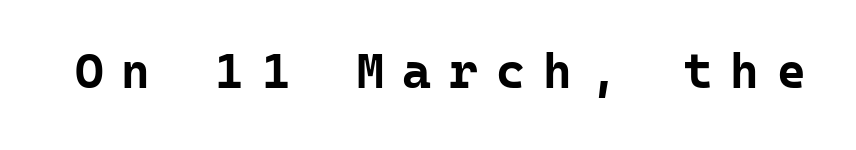
The image shows 49 px bold sans-serif type, upright, monospaced; set unusually wide letter spacing (+0.37 em), not underlined; low stroke contrast and a medium x-height.
